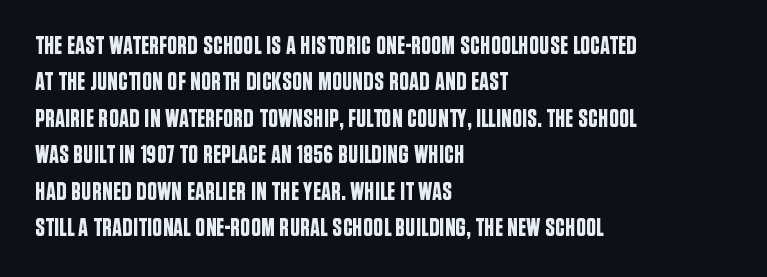
The image shows 25 px text type, upright; set left-aligned, normal line spacing (1.46x), normal letter spacing, not underlined.
